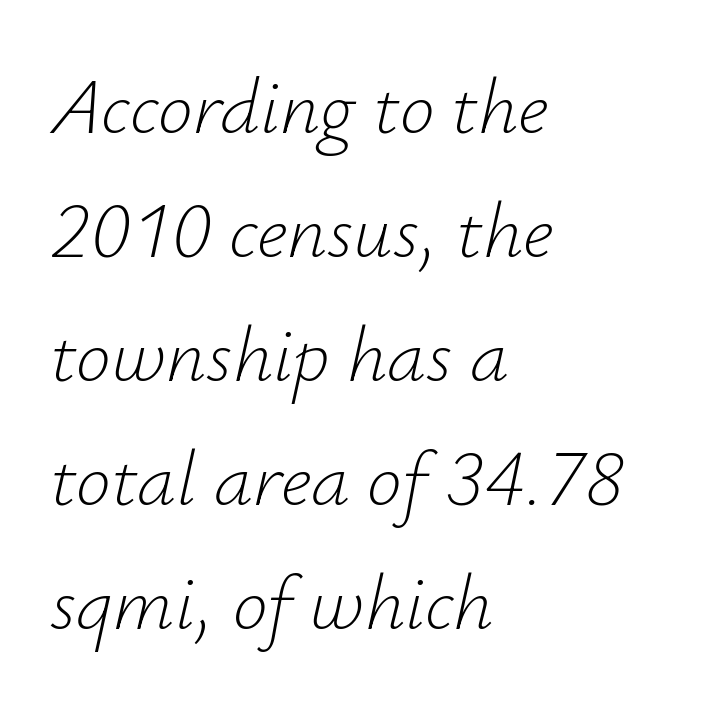
Italic? Definitely — the glyphs are oblique. Letters rest on an invisible, unmarked baseline. Compared with typical paragraphs, the rows here are spaced about the same. Do the characters align in a grid? No, the font is proportional. The passage shown is not bold in any degree.
